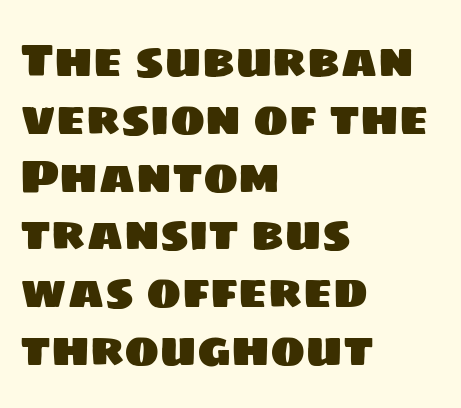
Think of a printed novel: that variable character pitch is what you see here. Are there feet on the stems? There aren't — it's a sans. The string is rendered with underlining switched off. You could call the tracking neutral — neither tight nor loose. These lines stack with their left ends in a neat column.
